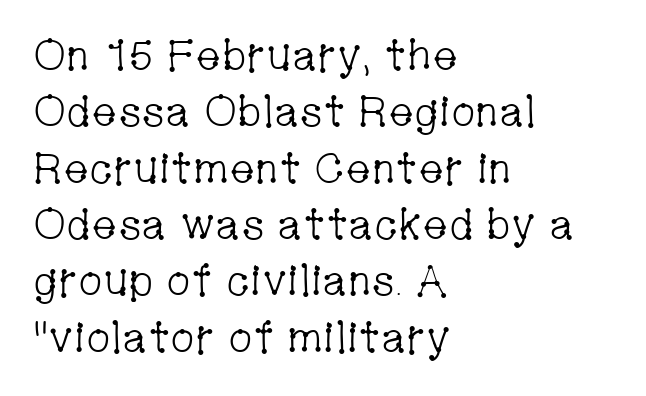
Q: Is the text bold? A: No.
Q: Is the text italic (slanted)? A: No, it is upright.
Q: Is the typeface a serif or a sans-serif typeface? A: Serif.
Q: Is the text underlined? A: No.
Q: How is the paragraph aligned? A: Left-aligned.
Q: Is the spacing between letters normal or unusually wide? A: Normal.
Q: Is the spacing between lines tight, normal or loose? A: Normal.
Q: Width (condensed, normal, or wide)? A: Condensed.
Q: Stroke contrast? A: Low.
Q: x-height? A: Medium.
Q: Monospaced? A: No.
